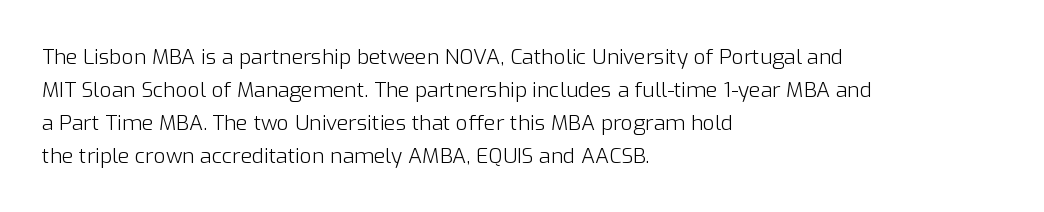
The image shows 21 px text type, upright; set left-aligned, normal line spacing (1.57x), normal letter spacing, not underlined.
